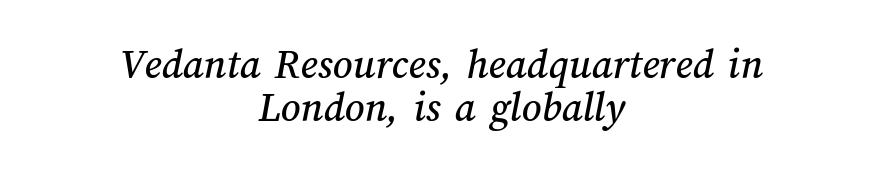
{"width": "normal", "stroke_contrast": "medium", "x_height": "medium", "monospaced": "no", "underline": "no", "align": "center", "line_spacing": "tight", "line_spacing_ratio": 1.01, "letter_spacing": "normal", "letter_spacing_em": 0.0, "glyph_px": 43}
